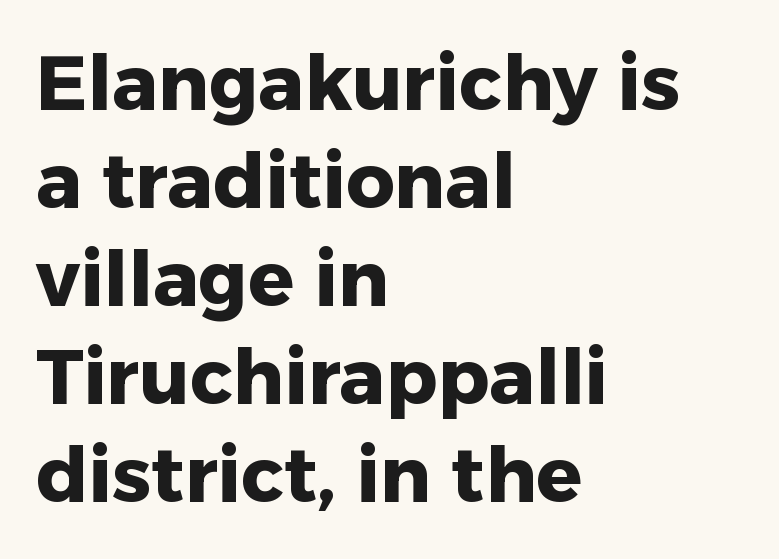
Reading down the block, your eye returns to a fixed left position each line. Regarding leading, the lines here are spaced in the standard way. Every stem runs plumb, perpendicular to the baseline. Is this a sans? Yes — the strokes have no serifs. The face used here is proportionally spaced, like ordinary book or web type.
